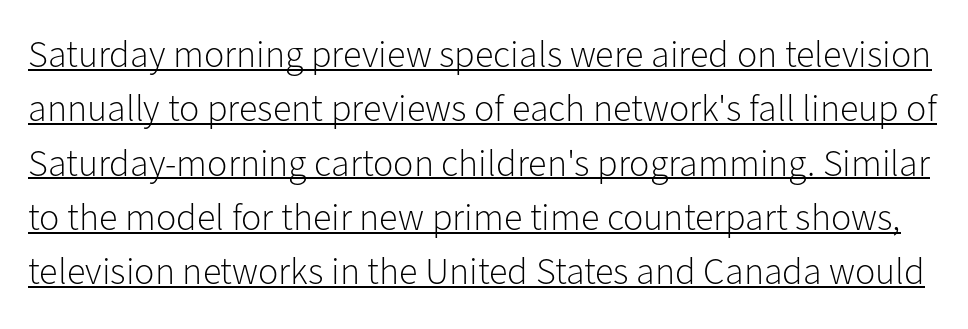
{"serif": "no", "italic": "no", "bold": "no", "weight": "light", "width": "normal", "stroke_contrast": "low", "x_height": "medium", "monospaced": "no", "underline": "yes", "line_spacing": "normal", "line_spacing_ratio": 1.43, "letter_spacing": "normal", "letter_spacing_em": 0.0, "glyph_px": 38}
